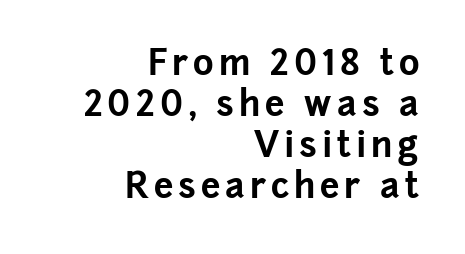
Each row of text sits above clean, open space. The lines in this sample share a right terminus and differ only in where they begin. Do the characters align in a grid? No, the font is proportional. Note: no serifs on the glyphs. As a designer I'd log this as weight 700, bold.
